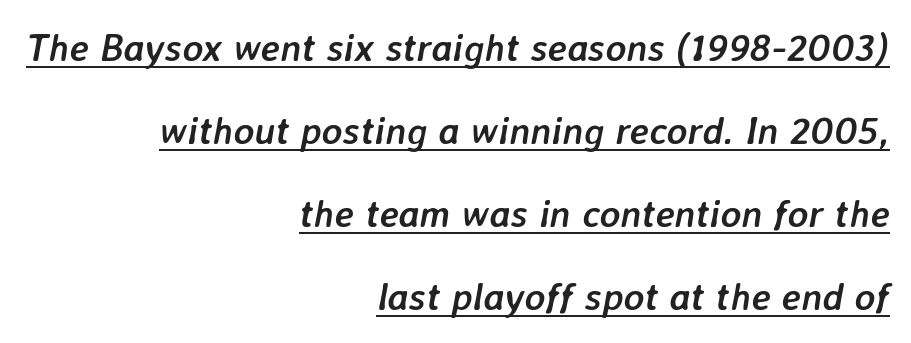
Q: Is the text bold? A: Yes.
Q: Is the text italic (slanted)? A: Yes, it leans right by about 7 degrees.
Q: Is the text underlined? A: Yes.
Q: How is the paragraph aligned? A: Right-aligned.
Q: Is the spacing between letters normal or unusually wide? A: Normal.
Q: Is the spacing between lines tight, normal or loose? A: Loose.
Q: Width (condensed, normal, or wide)? A: Normal.
Q: Stroke contrast? A: Low.
Q: x-height? A: Medium.
Q: Monospaced? A: No.
